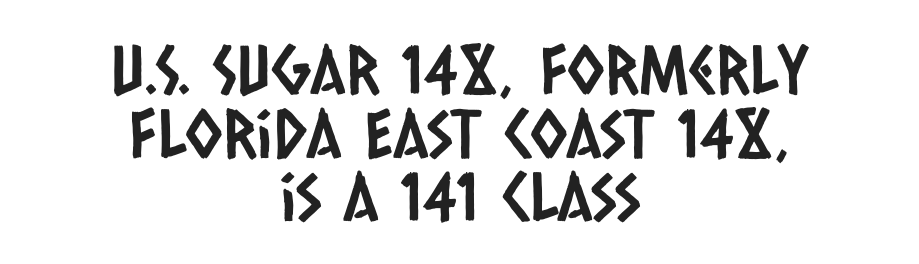
Q: Is the typeface a serif or a sans-serif typeface? A: Sans-serif.
Q: Is the text underlined? A: No.
Q: How is the paragraph aligned? A: Centered.
Q: Is the spacing between letters normal or unusually wide? A: Normal.
Q: Is the spacing between lines tight, normal or loose? A: Tight.
Q: Width (condensed, normal, or wide)? A: Condensed.
Q: Stroke contrast? A: Low.
Q: x-height? A: Large.
Q: Monospaced? A: No.
